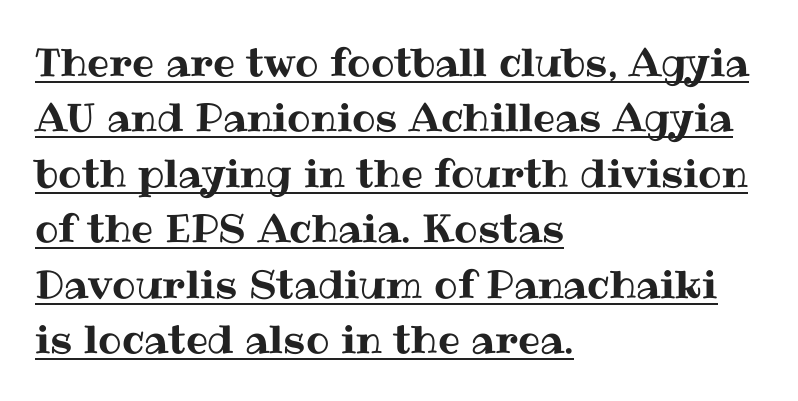
This is the regular roman posture of the typeface. Has an underline been added? It has. These lines are set flush left with a ragged right edge. Words appear dense and cohesive because spacing is normal. Looks like regular typesetting: each glyph gets only the width it needs. Horizontal bands of white between lines are of average thickness.
